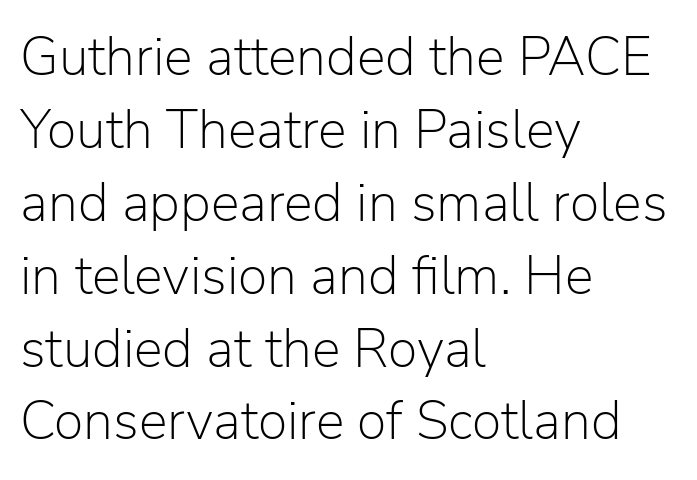
The image shows 54 px light sans-serif type, upright; set left-aligned, normal line spacing (1.35x), normal letter spacing, not underlined; low stroke contrast and a medium x-height.
